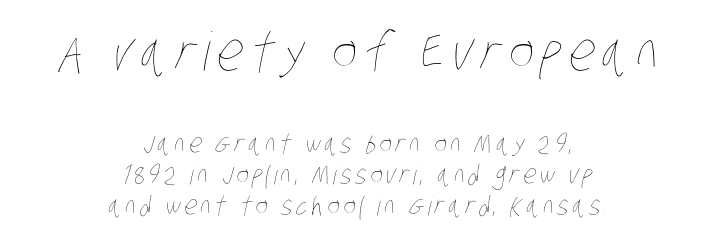
The image shows 53 px thin, condensed type; set centered, line spacing 1.19x, not underlined; the first (top) block is 2.04x larger; low stroke contrast and a large x-height.
